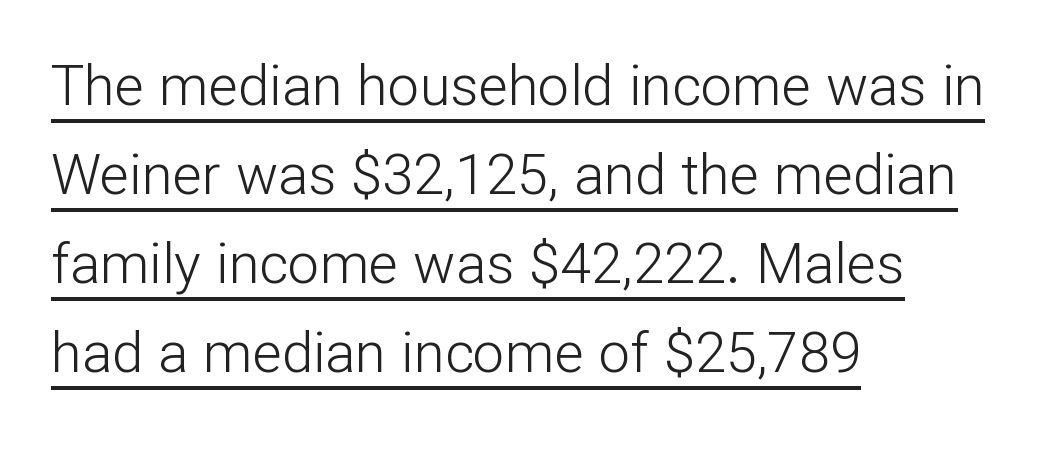
Spacing verdict: proportional, widths tailored to each character. Ink coverage per letter is moderate at most. The passage shown stacks its lines at a standard gap. The line texture is even and compact thanks to regular tracking. These characters rest on top of a visible drawn line.
